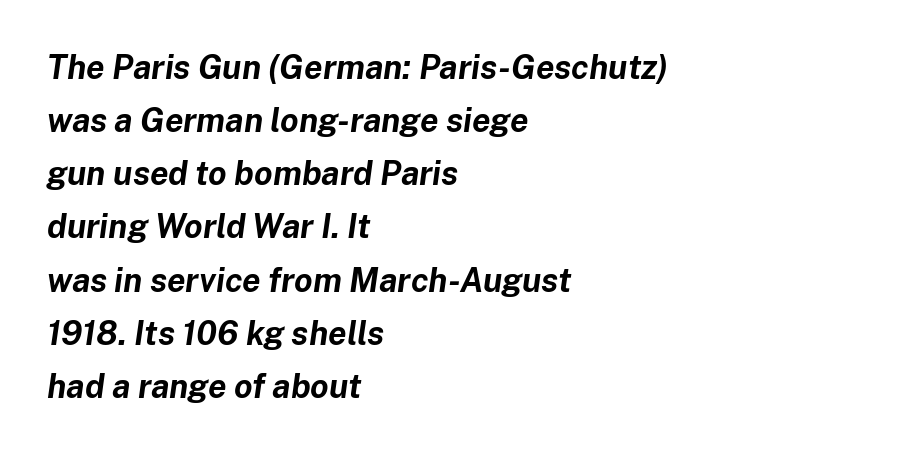
{"italic": "yes", "lean": "right", "slant_degrees": 8, "bold": "yes", "weight": "bold", "width": "normal", "stroke_contrast": "low", "x_height": "medium", "monospaced": "no", "underline": "no", "align": "left", "line_spacing": "normal", "line_spacing_ratio": 1.61, "letter_spacing": "normal", "letter_spacing_em": 0.0, "glyph_px": 33}
